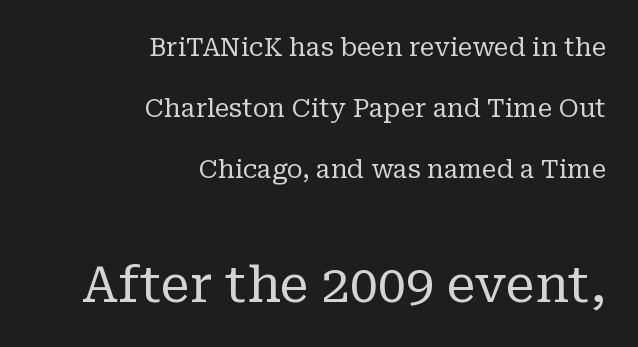
{"serif": "yes", "italic": "no", "bold": "no", "weight": "regular", "width": "normal", "stroke_contrast": "low", "x_height": "medium", "monospaced": "no", "underline": "no", "align": "right", "line_spacing": "loose", "line_spacing_ratio": 2.44, "letter_spacing": "normal", "letter_spacing_em": 0.0, "larger_block": "second", "size_ratio": 2.0, "glyph_px": 50}
